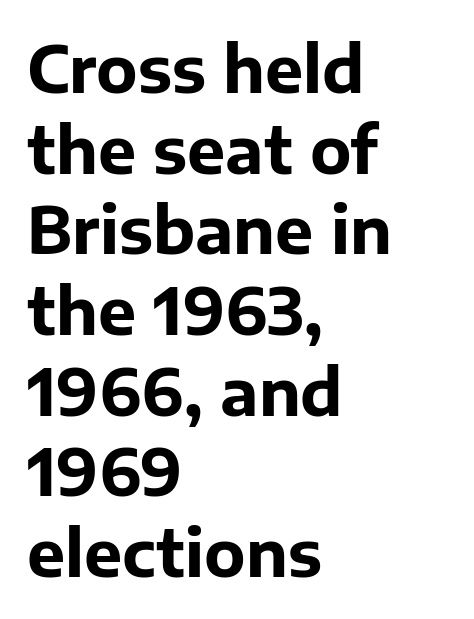
The image shows 64 px bold sans-serif type, upright; set left-aligned, normal line spacing (1.26x), normal letter spacing, not underlined; low stroke contrast and a medium x-height.
